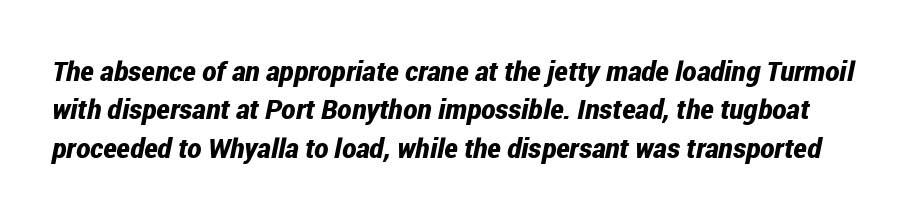
Has an underline been added? It has not. Leading matches the norm, producing a regular column. These lines carry a lot of weight — the face is fully bold. The letterforms sit shoulder to shoulder at normal distance. Every character sits at an angle, as italics do.
